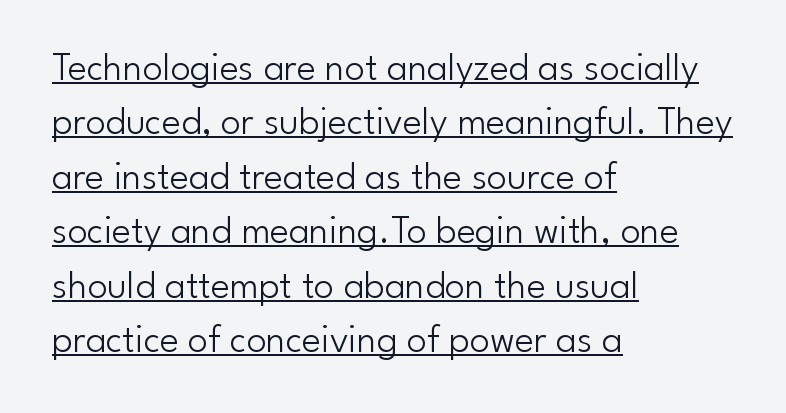
Q: Is the text bold? A: No.
Q: Is the text italic (slanted)? A: No, it is upright.
Q: Is the typeface a serif or a sans-serif typeface? A: Sans-serif.
Q: Is the text underlined? A: Yes.
Q: How is the paragraph aligned? A: Left-aligned.
Q: Is the spacing between letters normal or unusually wide? A: Normal.
Q: Is the spacing between lines tight, normal or loose? A: Normal.
Q: Width (condensed, normal, or wide)? A: Normal.
Q: Stroke contrast? A: Low.
Q: x-height? A: Small.
Q: Monospaced? A: No.
